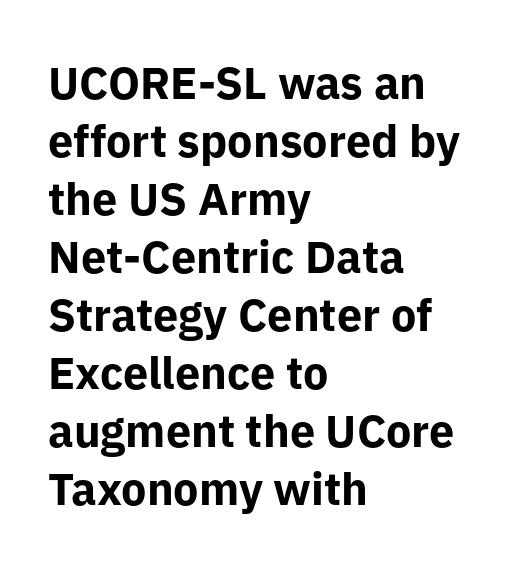
{"serif": "no", "italic": "no", "bold": "yes", "weight": "bold", "width": "normal", "stroke_contrast": "low", "x_height": "medium", "monospaced": "no", "underline": "no", "align": "left", "line_spacing": "normal", "line_spacing_ratio": 1.29, "letter_spacing": "normal", "letter_spacing_em": 0.0, "glyph_px": 45}
